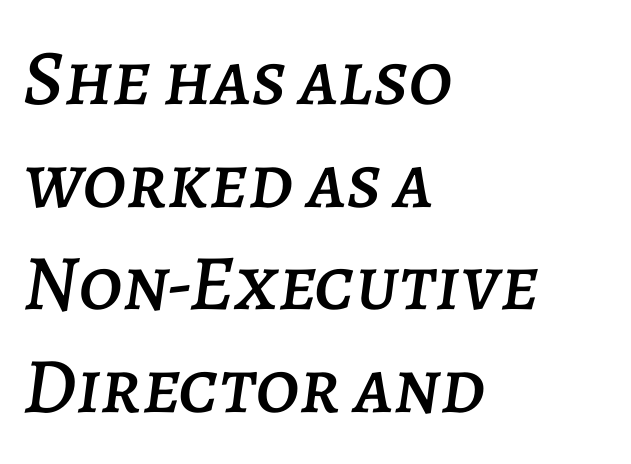
{"italic": "yes", "lean": "right", "slant_degrees": 7, "width": "normal", "stroke_contrast": "low", "x_height": "large", "monospaced": "no", "underline": "no", "align": "left", "line_spacing": "normal", "line_spacing_ratio": 1.3, "letter_spacing": "normal", "letter_spacing_em": 0.0, "glyph_px": 79}
